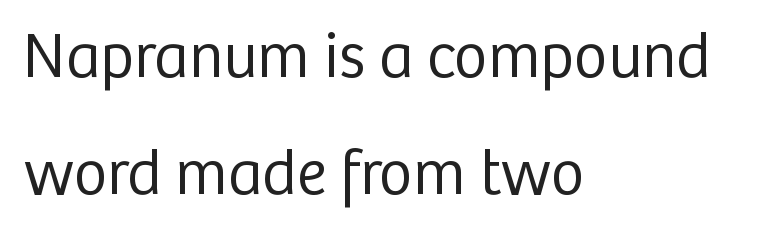
Q: Is the text bold? A: No.
Q: Is the text italic (slanted)? A: No, it is upright.
Q: Is the typeface a serif or a sans-serif typeface? A: Sans-serif.
Q: Is the text underlined? A: No.
Q: How is the paragraph aligned? A: Left-aligned.
Q: Is the spacing between letters normal or unusually wide? A: Normal.
Q: Width (condensed, normal, or wide)? A: Normal.
Q: Stroke contrast? A: Low.
Q: x-height? A: Medium.
Q: Monospaced? A: No.
